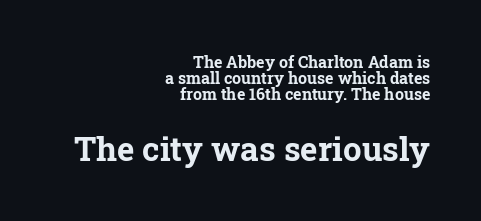
The image shows 33 px bold serif type, upright; set right-aligned, tight line spacing (1.01x), normal letter spacing, not underlined; the second (bottom) block is 2.06x larger; low stroke contrast and a medium x-height.
